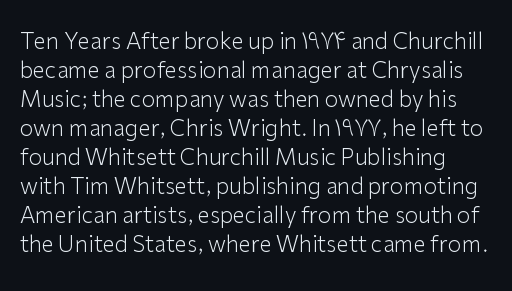
It's the straight-up-and-down kind of type. Only glyphs here, with clear space below each row. What stands out about the letter spacing? Nothing — it is the standard amount. Stem width sits at or under what a default text font uses.
